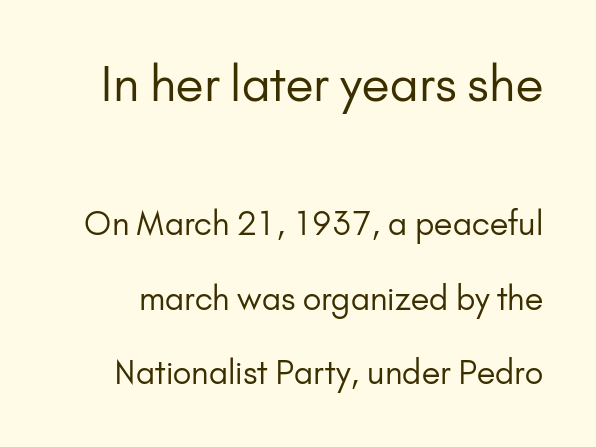
Q: Is the text bold? A: No.
Q: Is the text italic (slanted)? A: No, it is upright.
Q: Is the typeface a serif or a sans-serif typeface? A: Sans-serif.
Q: Is the text underlined? A: No.
Q: Is the spacing between letters normal or unusually wide? A: Normal.
Q: Is the spacing between lines tight, normal or loose? A: Loose.
Q: Which block of text is set in a larger size, the first (top) or the second (bottom)? A: The first (top) one.
Q: Width (condensed, normal, or wide)? A: Normal.
Q: Stroke contrast? A: Low.
Q: x-height? A: Small.
Q: Monospaced? A: No.
